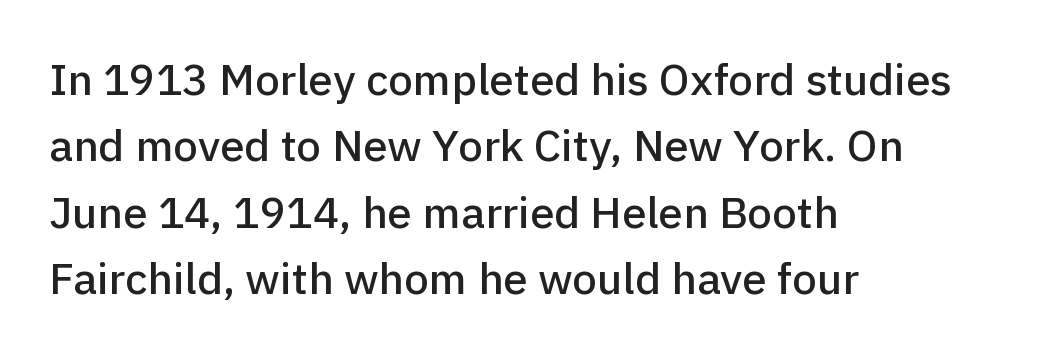
{"serif": "no", "italic": "no", "width": "normal", "stroke_contrast": "low", "x_height": "medium", "monospaced": "no", "underline": "no", "align": "left", "line_spacing": "normal", "line_spacing_ratio": 1.51, "letter_spacing": "normal", "letter_spacing_em": 0.0, "glyph_px": 44}
